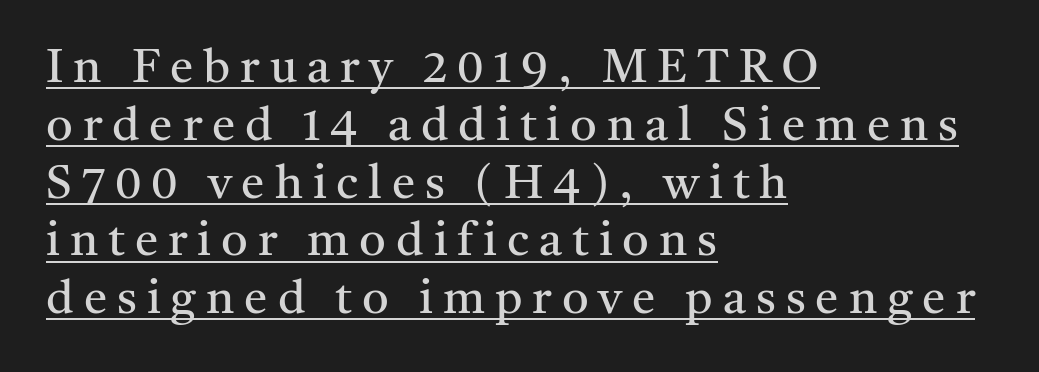
The image shows 47 px regular-weight serif type, upright; set left-aligned, line spacing 1.23x, unusually wide letter spacing (+0.21 em), underlined; medium stroke contrast and a medium x-height.
